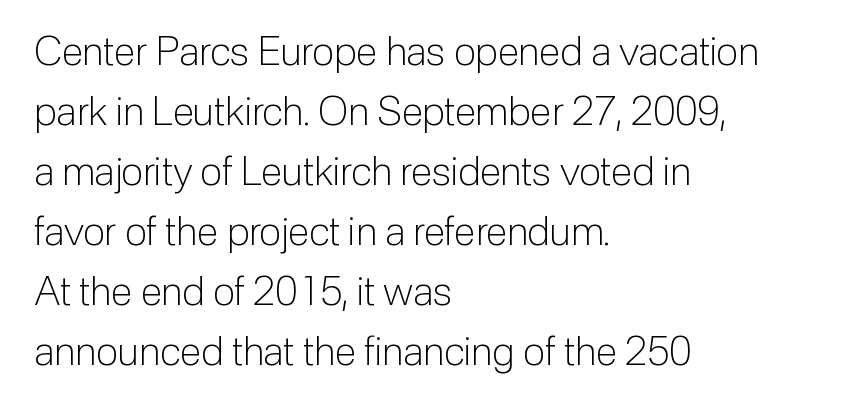
Does extra space separate the letters? No, they use regular spacing. Spacing verdict: proportional, widths tailored to each character. Is there much room between lines? A standard amount, neither cramped nor airy. Upright lettering throughout. Serif or sans? Sans — the stroke terminals are bare.
